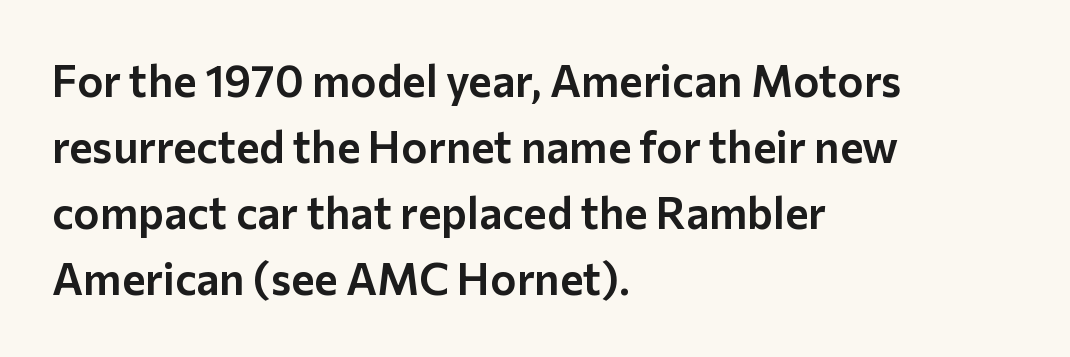
Q: Is the text italic (slanted)? A: No, it is upright.
Q: Is the typeface a serif or a sans-serif typeface? A: Sans-serif.
Q: Is the text underlined? A: No.
Q: How is the paragraph aligned? A: Left-aligned.
Q: Is the spacing between letters normal or unusually wide? A: Normal.
Q: Is the spacing between lines tight, normal or loose? A: Normal.
Q: Width (condensed, normal, or wide)? A: Normal.
Q: Stroke contrast? A: Low.
Q: x-height? A: Medium.
Q: Monospaced? A: No.
